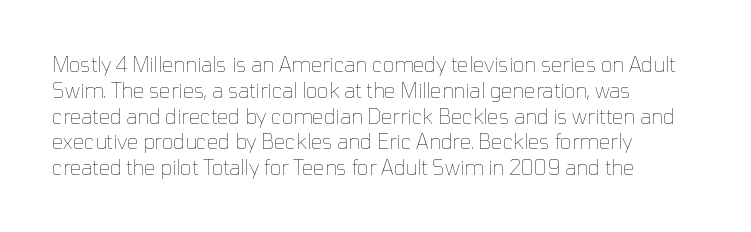
{"italic": "no", "bold": "no", "underline": "no", "align": "left", "line_spacing": "normal", "line_spacing_ratio": 1.29, "letter_spacing": "normal", "letter_spacing_em": 0.0, "glyph_px": 20}
